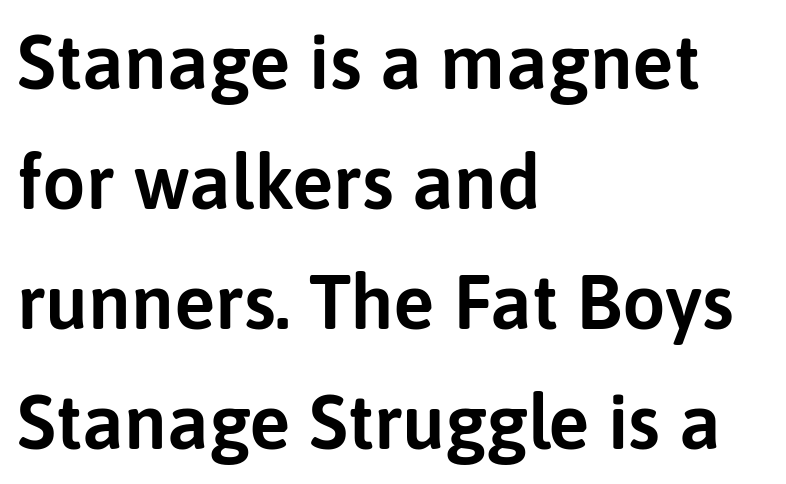
Serifs: no, the terminals of the letterforms are clean. Look at the tracking — it's just the regular setting, nothing added. Horizontally, the lines are justified to the leading edge only. Nope, not italic — everything's standing straight. Check the space under the baseline: it is left empty. If you measured baseline to baseline, you'd find a middling distance.
